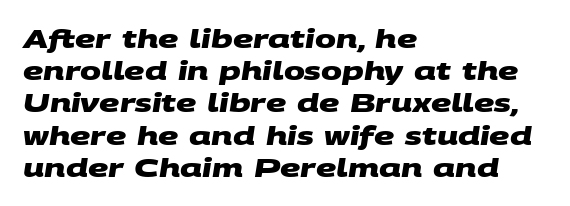
Q: Is the text bold? A: Yes.
Q: Is the text underlined? A: No.
Q: How is the paragraph aligned? A: Left-aligned.
Q: Is the spacing between letters normal or unusually wide? A: Normal.
Q: Is the spacing between lines tight, normal or loose? A: Normal.
